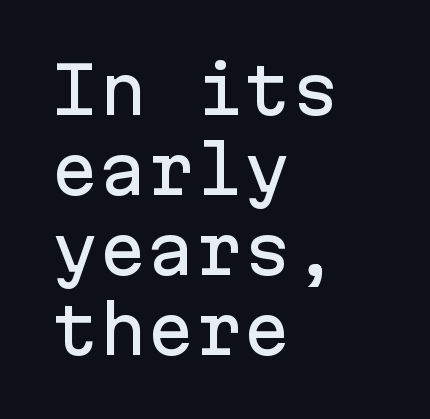
{"serif": "no", "italic": "no", "width": "normal", "stroke_contrast": "low", "x_height": "medium", "monospaced": "yes", "underline": "no", "align": "left", "line_spacing": "normal", "line_spacing_ratio": 1.25, "letter_spacing": "normal", "letter_spacing_em": 0.0, "glyph_px": 64}
